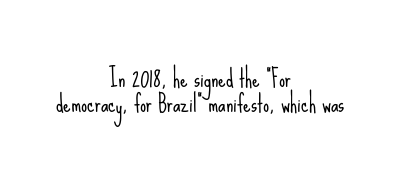
Q: Is the text bold? A: No.
Q: Is the text italic (slanted)? A: No, it is upright.
Q: Is the text underlined? A: No.
Q: How is the paragraph aligned? A: Centered.
Q: Is the spacing between letters normal or unusually wide? A: Normal.
Q: Is the spacing between lines tight, normal or loose? A: Tight.
